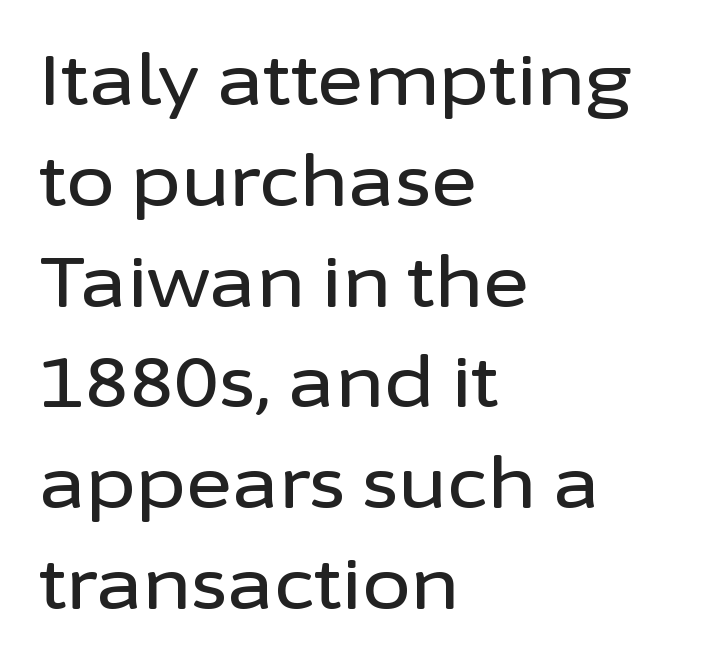
Glance below the letters and you will spot only blank space. Tracking here is standard; glyphs follow each other at the usual distance. Notice how descenders clear the ascenders below comfortably — that's standard leading. When letters stand straight like this, we call the style roman or upright. A typesetter would label this face a sans. This rendering uses left alignment, leaving the right contour irregular.
